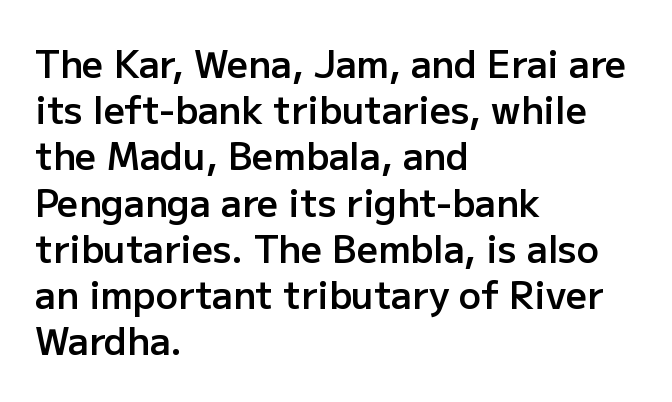
{"serif": "no", "italic": "no", "bold": "semi", "weight": "semibold", "width": "normal", "stroke_contrast": "low", "x_height": "medium", "monospaced": "no", "underline": "no", "align": "left", "line_spacing": "normal", "line_spacing_ratio": 1.25, "letter_spacing": "normal", "letter_spacing_em": 0.0, "glyph_px": 37}
